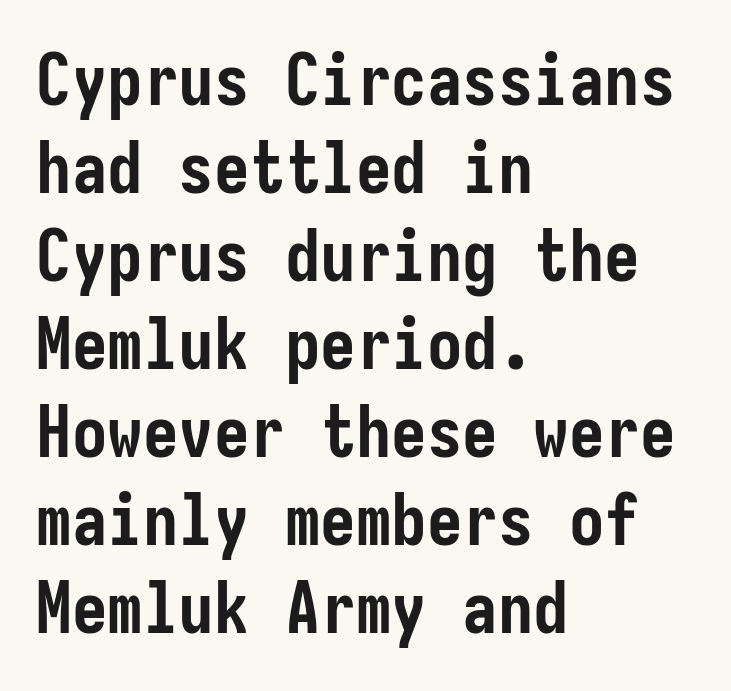
Q: Is the text bold? A: Yes.
Q: Is the text italic (slanted)? A: No, it is upright.
Q: Is the typeface a serif or a sans-serif typeface? A: Sans-serif.
Q: Is the text underlined? A: No.
Q: How is the paragraph aligned? A: Left-aligned.
Q: Is the spacing between letters normal or unusually wide? A: Normal.
Q: Width (condensed, normal, or wide)? A: Condensed.
Q: Stroke contrast? A: Low.
Q: x-height? A: Medium.
